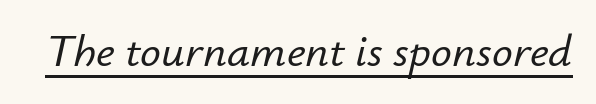
Q: Is the text italic (slanted)? A: Yes, it leans right by about 12 degrees.
Q: Is the text underlined? A: Yes.
Q: Is the spacing between letters normal or unusually wide? A: Normal.
Q: Width (condensed, normal, or wide)? A: Normal.
Q: Stroke contrast? A: Low.
Q: x-height? A: Small.
Q: Monospaced? A: No.
